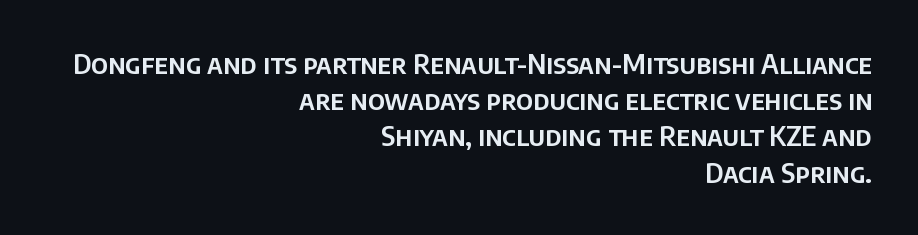
The image shows 27 px text type, upright; set right-aligned, normal line spacing (1.34x), normal letter spacing, not underlined.
